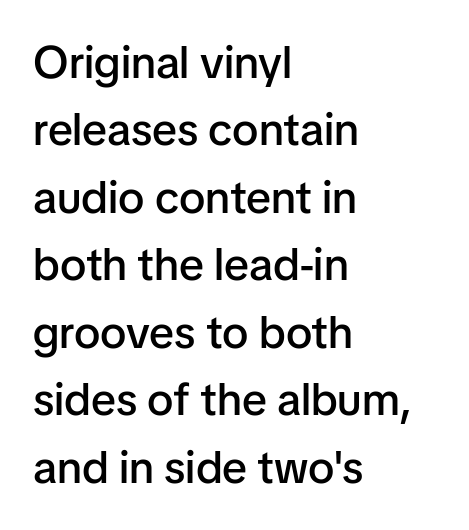
As a designer I'd log this as weight 600, semibold. If you measured baseline to baseline, you'd find a middling distance. What stands out about the letter spacing? Nothing — it is the standard amount. Posture: vertical. Each letter keeps its own natural width here, so spacing adapts to shape.
